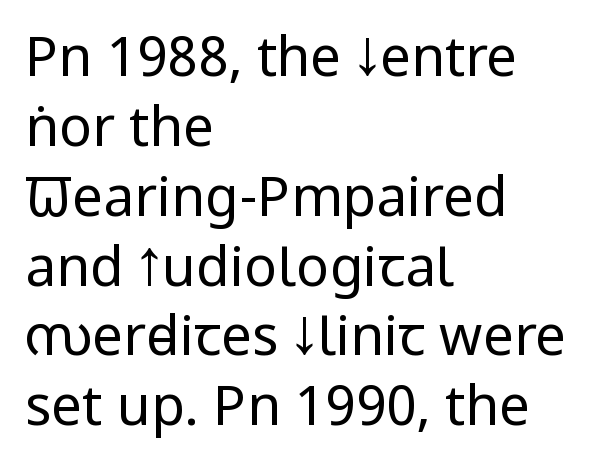
Think of a printed novel: that variable character pitch is what you see here. A roman cut, with each character standing at attention. Unlike a traditional serif, this face leaves its strokes unadorned. Horizontal alignment here is leftward, the default for most running prose. Heaviness? Minimal to ordinary, like unemphasized prose. The baseline area is clear.
